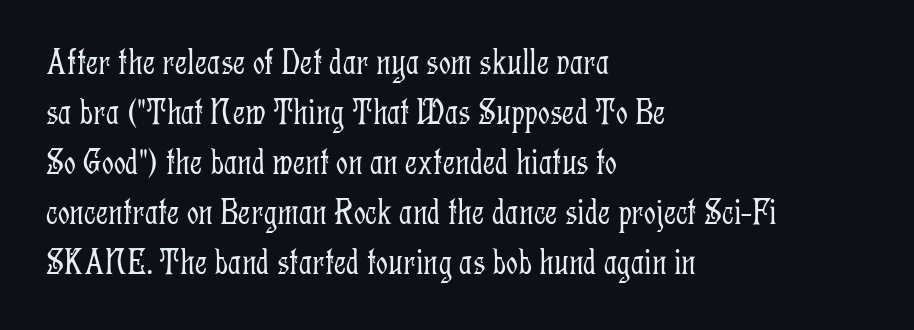
Q: Is the text bold? A: No.
Q: Is the text italic (slanted)? A: No, it is upright.
Q: Is the typeface a serif or a sans-serif typeface? A: Serif.
Q: Is the text underlined? A: No.
Q: How is the paragraph aligned? A: Left-aligned.
Q: Is the spacing between letters normal or unusually wide? A: Normal.
Q: Is the spacing between lines tight, normal or loose? A: Normal.
Q: Width (condensed, normal, or wide)? A: Condensed.
Q: Stroke contrast? A: Low.
Q: x-height? A: Medium.
Q: Monospaced? A: No.
